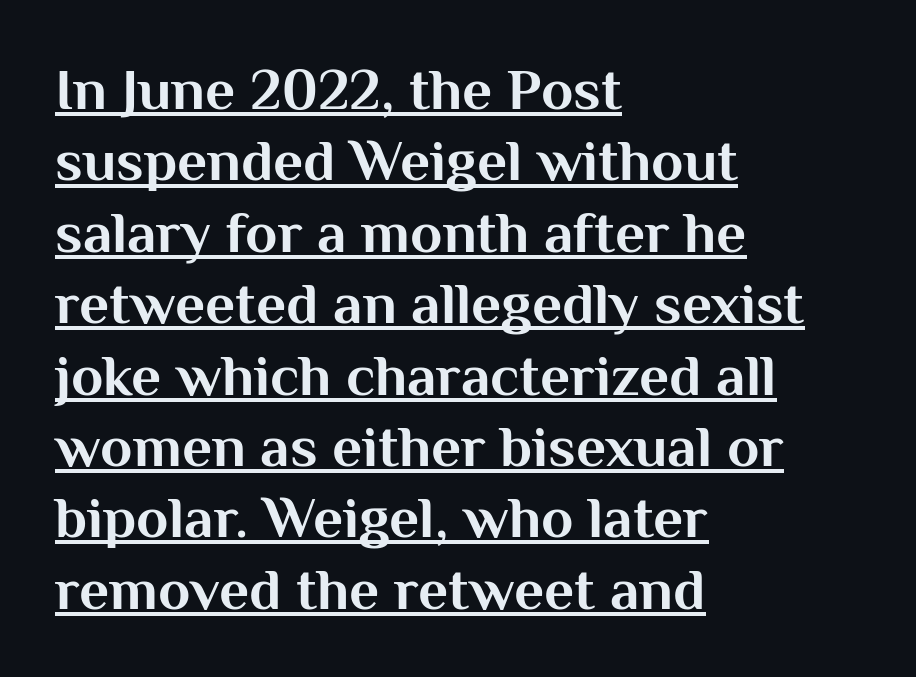
The image shows 59 px bold sans-serif type, upright; set left-aligned, line spacing 1.21x, normal letter spacing, underlined; medium stroke contrast and a medium x-height.
